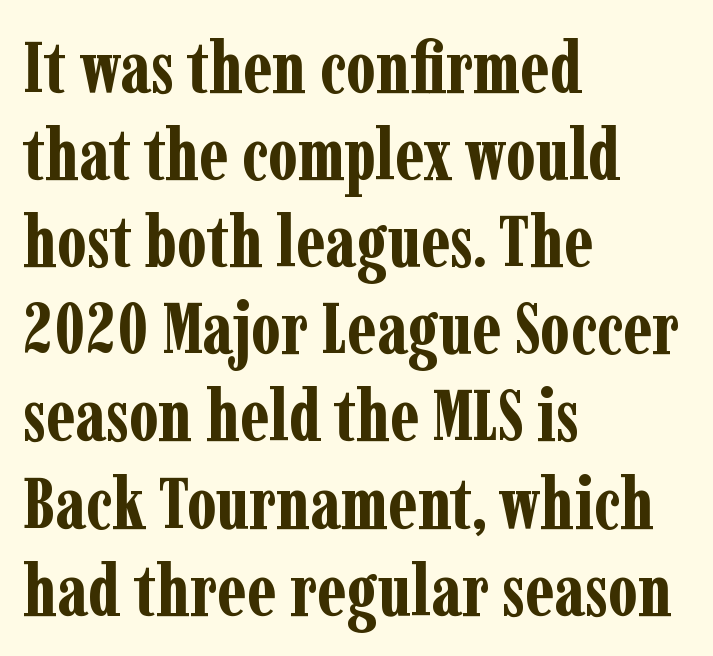
Q: Is the text bold? A: Yes.
Q: Is the text italic (slanted)? A: No, it is upright.
Q: Is the typeface a serif or a sans-serif typeface? A: Serif.
Q: Is the text underlined? A: No.
Q: How is the paragraph aligned? A: Left-aligned.
Q: Is the spacing between letters normal or unusually wide? A: Normal.
Q: Width (condensed, normal, or wide)? A: Condensed.
Q: Stroke contrast? A: Low.
Q: x-height? A: Medium.
Q: Monospaced? A: No.
